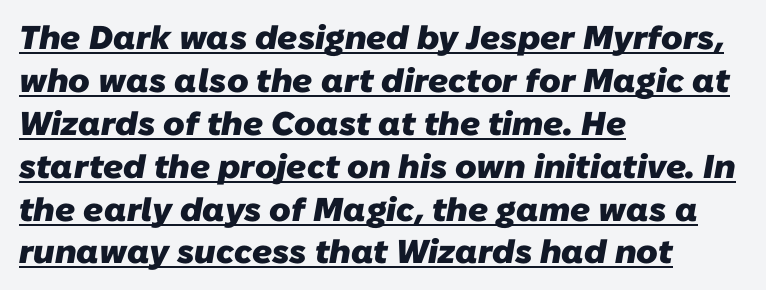
The image shows 33 px heavy sans-serif type; set left-aligned, normal line spacing (1.3x), normal letter spacing, underlined; low stroke contrast and a medium x-height.
